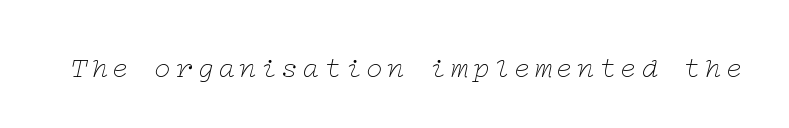
{"serif": "yes", "italic": "yes", "lean": "right", "slant_degrees": 12, "bold": "no", "weight": "thin", "width": "wide", "stroke_contrast": "low", "x_height": "medium", "underline": "no", "glyph_px": 29}
